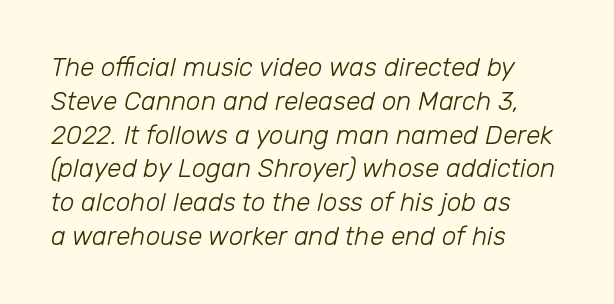
Which margin do the lines hug? The left one — the right edge is uneven. The typesetting does not lean heavy: it is not bold. Unmarked baselines from the first word to the last. The gaps between neighbouring characters are ordinary and unremarkable. Regarding leading, the lines here are spaced in the standard way.
